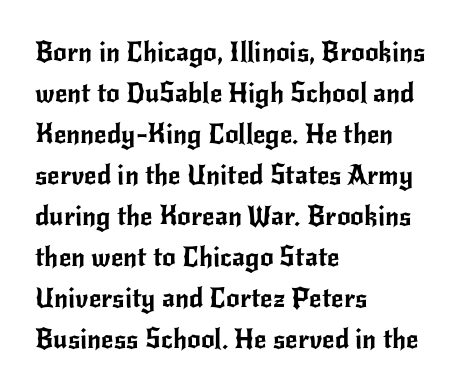
Underlining? Definitely not there. The passage shown stacks its lines at a standard gap. Tall strokes in this sample are plumb rather than angled. Is the block centered? No — it sits flush against the left margin.
